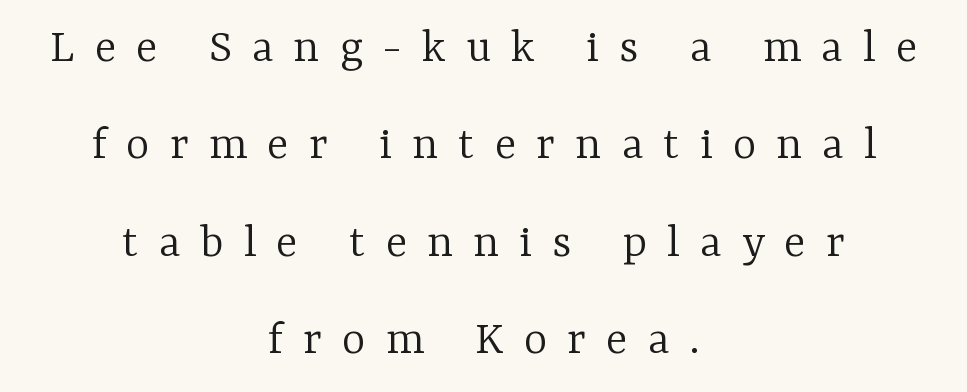
{"serif": "yes", "italic": "no", "bold": "no", "weight": "light", "width": "normal", "stroke_contrast": "low", "x_height": "medium", "monospaced": "no", "underline": "no", "align": "center", "line_spacing": "loose", "line_spacing_ratio": 1.95, "letter_spacing": "wide", "letter_spacing_em": 0.4, "glyph_px": 50}
